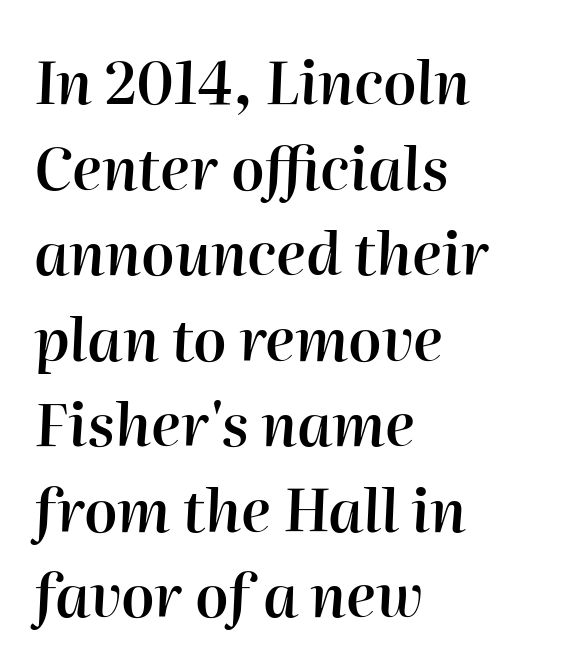
{"italic": "yes", "lean": "right", "slant_degrees": 2, "bold": "semi", "weight": "semibold", "width": "normal", "stroke_contrast": "high", "x_height": "medium", "monospaced": "no", "underline": "no", "align": "left", "line_spacing": "normal", "line_spacing_ratio": 1.45, "letter_spacing": "normal", "letter_spacing_em": 0.0, "glyph_px": 59}
